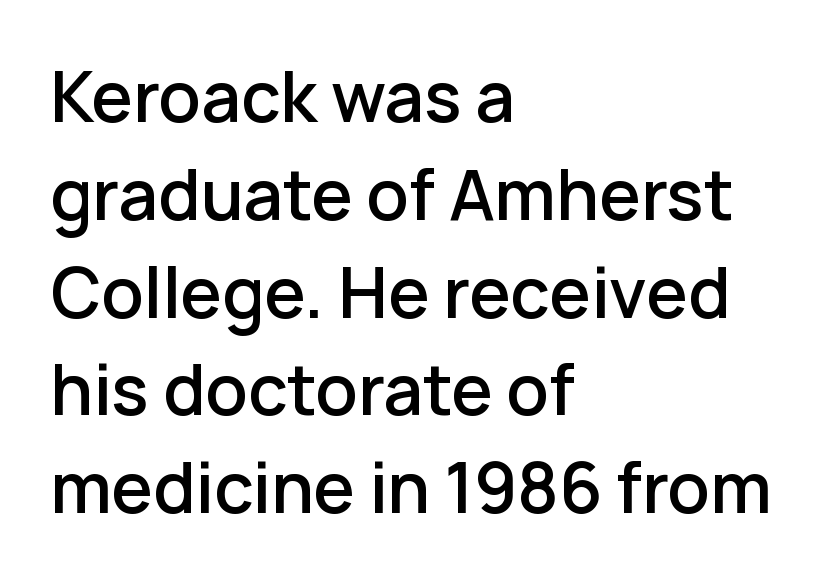
Q: Is the text bold? A: Semi-bold.
Q: Is the text italic (slanted)? A: No, it is upright.
Q: Is the typeface a serif or a sans-serif typeface? A: Sans-serif.
Q: Is the text underlined? A: No.
Q: How is the paragraph aligned? A: Left-aligned.
Q: Is the spacing between letters normal or unusually wide? A: Normal.
Q: Is the spacing between lines tight, normal or loose? A: Normal.
Q: Width (condensed, normal, or wide)? A: Normal.
Q: Stroke contrast? A: Low.
Q: x-height? A: Medium.
Q: Monospaced? A: No.
